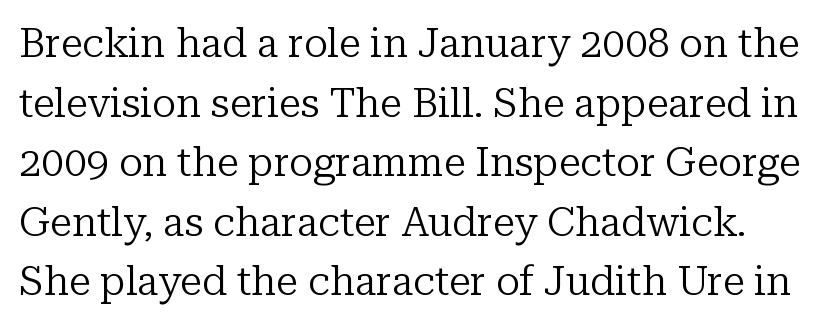
The image shows 40 px regular-weight serif type, upright; set normal line spacing (1.49x), normal letter spacing, not underlined; low stroke contrast and a medium x-height.
